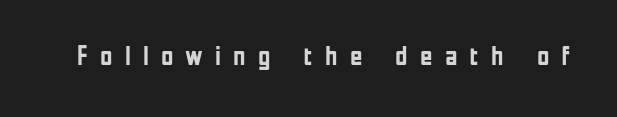
The image shows 27 px bold type, upright; set unusually wide letter spacing (+0.45 em), not underlined.
